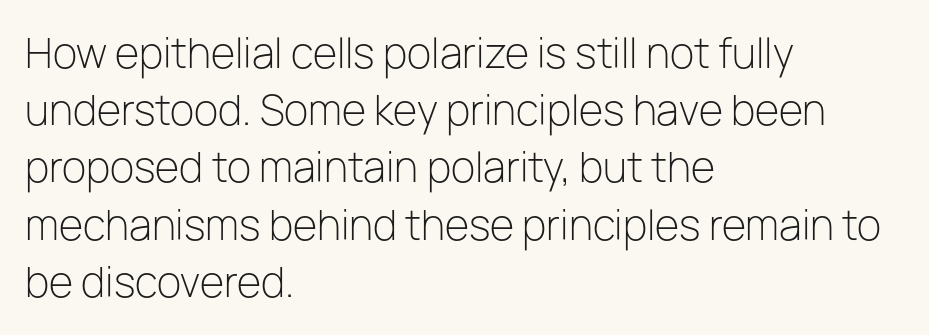
{"serif": "no", "italic": "no", "bold": "no", "weight": "light", "width": "normal", "stroke_contrast": "low", "x_height": "medium", "monospaced": "no", "underline": "no", "align": "left", "line_spacing": "normal", "line_spacing_ratio": 1.43, "letter_spacing": "normal", "letter_spacing_em": 0.0, "glyph_px": 40}
